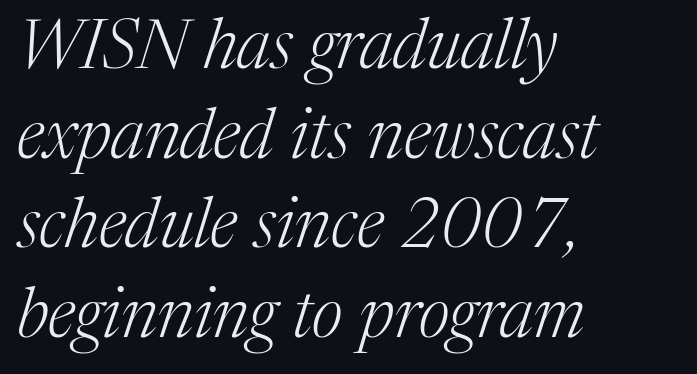
Q: Is the text bold? A: No.
Q: Is the text italic (slanted)? A: Yes, it leans right by about 17 degrees.
Q: Is the typeface a serif or a sans-serif typeface? A: Serif.
Q: Is the text underlined? A: No.
Q: How is the paragraph aligned? A: Left-aligned.
Q: Is the spacing between letters normal or unusually wide? A: Normal.
Q: Is the spacing between lines tight, normal or loose? A: Normal.
Q: Width (condensed, normal, or wide)? A: Normal.
Q: Stroke contrast? A: Medium.
Q: x-height? A: Medium.
Q: Monospaced? A: No.
